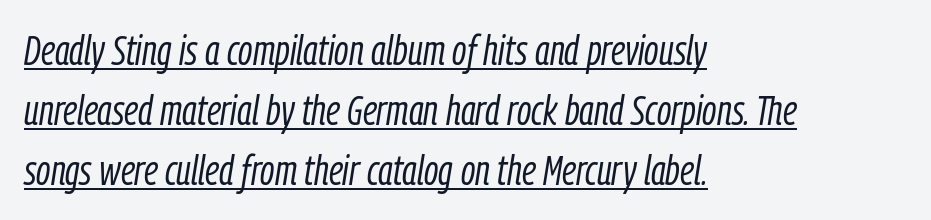
The image shows 42 px light, condensed type, italic (leaning right); set left-aligned, normal line spacing (1.43x), normal letter spacing, underlined; low stroke contrast and a medium x-height.
